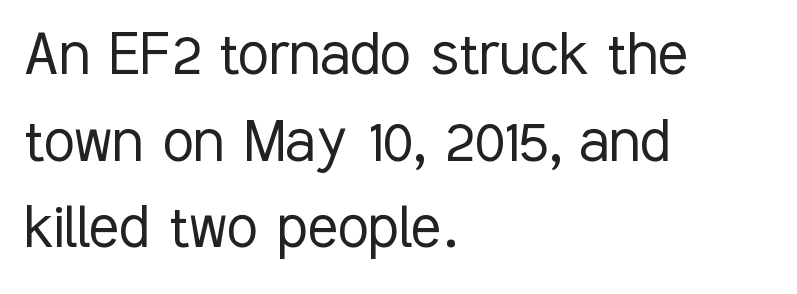
Is the block centered? No — it sits flush against the left margin. Look at the bottom of the vertical strokes: they stop flat, with no serifs. The strokes carry an ordinary text weight at most. Is this a fixed-width face? No — the glyphs have proportional, varying widths.
